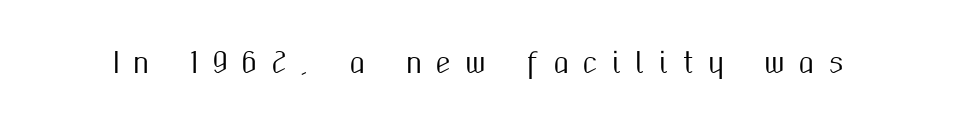
The image shows 28 px condensed sans-serif type, upright; set unusually wide letter spacing (+0.49 em), not underlined; medium stroke contrast and a medium x-height.
